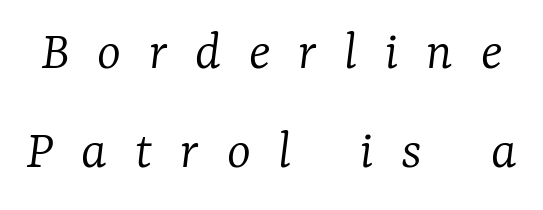
The image shows 57 px light serif type, italic (leaning right); set line spacing 1.74x, unusually wide letter spacing (+0.49 em), not underlined; low stroke contrast and a medium x-height.
